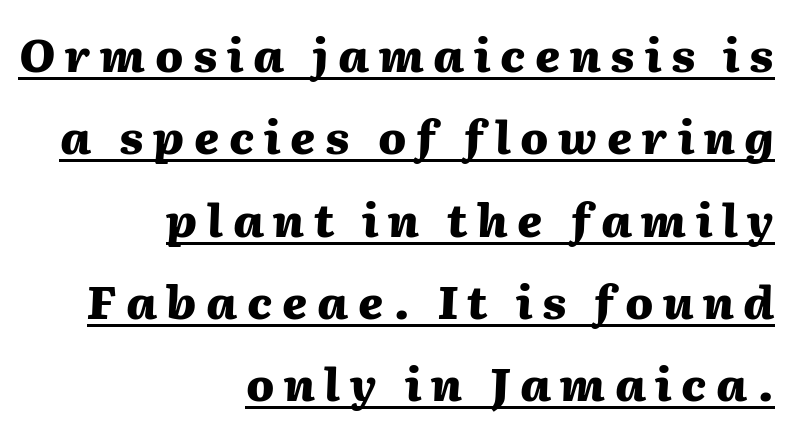
{"italic": "yes", "lean": "right", "slant_degrees": 2, "bold": "yes", "weight": "heavy", "width": "normal", "stroke_contrast": "medium", "x_height": "medium", "monospaced": "no", "underline": "yes", "align": "right", "line_spacing_ratio": 1.79, "letter_spacing": "wide", "letter_spacing_em": 0.21, "glyph_px": 46}
